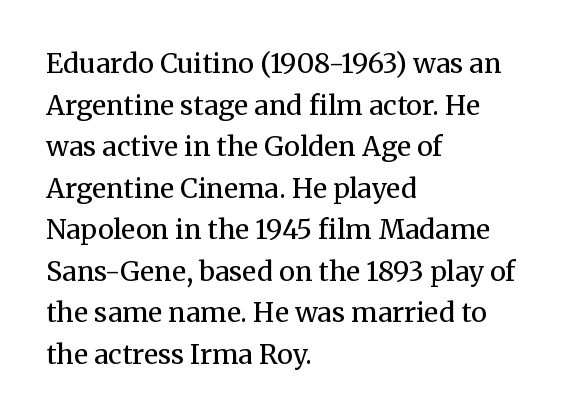
This sample uses an upright cut, with every glyph sitting square on the baseline. Lines of text with bare space underneath. The setting favours the left margin, as ordinary paragraphs usually do. Leading: standard. The typesetting does not lean heavy: it is not bold. You could call the tracking neutral — neither tight nor loose.
